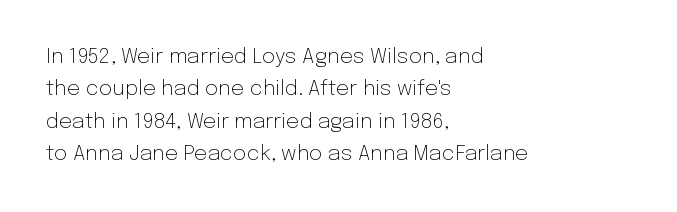
{"italic": "no", "bold": "no", "underline": "no", "align": "left", "line_spacing": "normal", "line_spacing_ratio": 1.54, "letter_spacing": "normal", "letter_spacing_em": 0.0, "glyph_px": 21}
